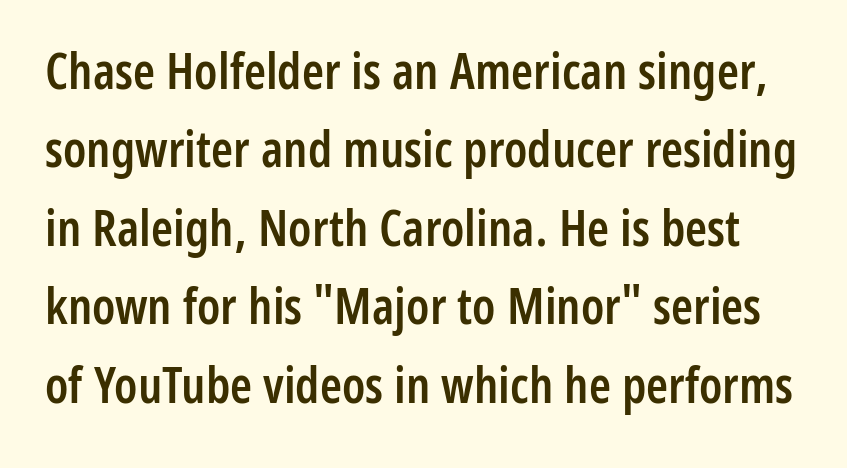
The image shows 50 px semibold, condensed sans-serif type, upright; set normal line spacing (1.57x), normal letter spacing, not underlined; low stroke contrast and a medium x-height.
